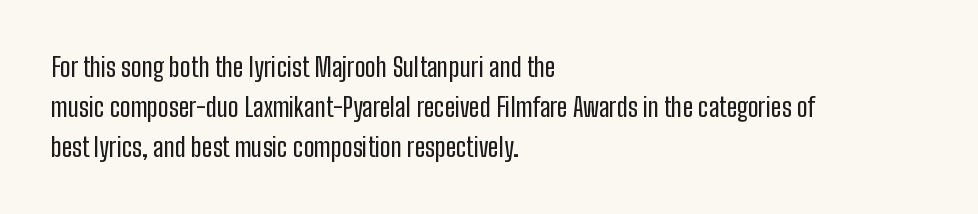
{"italic": "no", "underline": "no", "align": "left", "line_spacing": "normal", "line_spacing_ratio": 1.53, "letter_spacing": "normal", "letter_spacing_em": 0.0, "glyph_px": 26}
